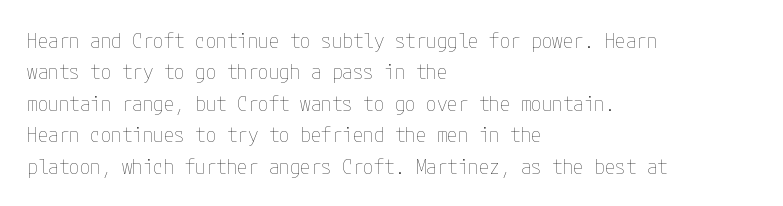
{"italic": "no", "bold": "no", "underline": "no", "align": "left", "line_spacing": "normal", "line_spacing_ratio": 1.5, "letter_spacing": "normal", "letter_spacing_em": 0.0, "glyph_px": 21}
